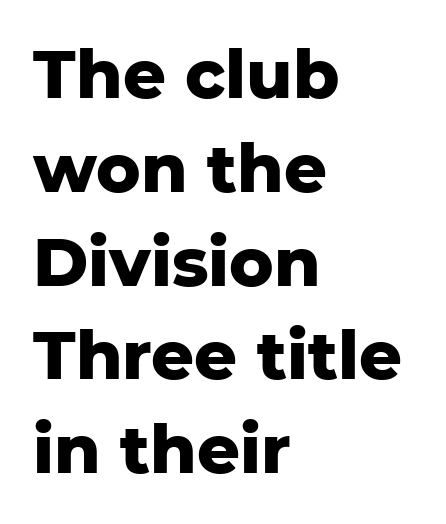
{"serif": "no", "italic": "no", "bold": "yes", "weight": "heavy", "width": "normal", "stroke_contrast": "low", "x_height": "medium", "monospaced": "no", "underline": "no", "align": "left", "line_spacing": "normal", "line_spacing_ratio": 1.4, "letter_spacing": "normal", "letter_spacing_em": 0.0, "glyph_px": 67}
